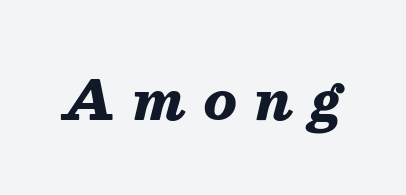
A full-strength bold gives these letters their thick strokes. This sample uses expanded letter spacing, leaving extra air between glyphs. The baseline area is clear. Do the characters align in a grid? No, the font is proportional. The lettering tilts uniformly, giving the passage an italic look.
